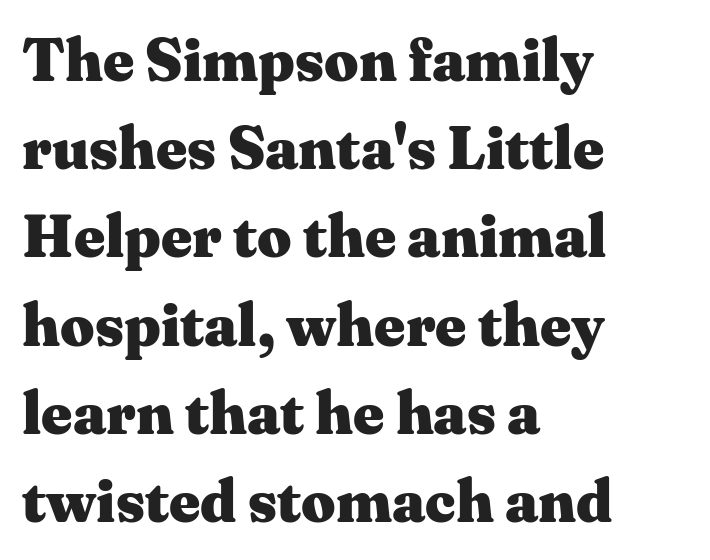
The image shows 60 px heavy, wide serif type, upright; set left-aligned, normal line spacing (1.47x), normal letter spacing, not underlined; medium stroke contrast and a medium x-height.
